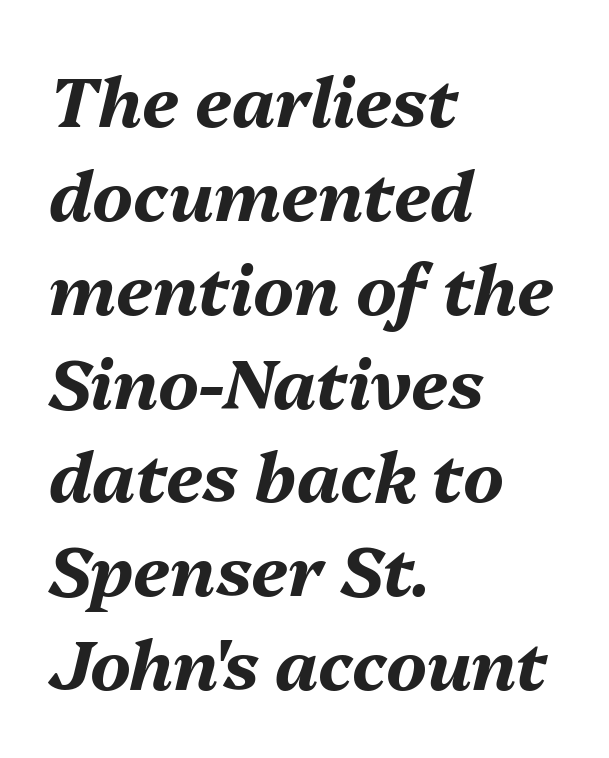
{"italic": "yes", "lean": "right", "slant_degrees": 13, "bold": "yes", "weight": "bold", "width": "normal", "stroke_contrast": "medium", "x_height": "medium", "monospaced": "no", "underline": "no", "align": "left", "line_spacing": "normal", "line_spacing_ratio": 1.36, "letter_spacing": "normal", "letter_spacing_em": 0.0, "glyph_px": 69}
